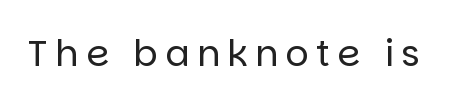
{"serif": "no", "italic": "no", "bold": "no", "weight": "regular", "width": "normal", "stroke_contrast": "low", "x_height": "large", "monospaced": "no", "underline": "no", "letter_spacing": "wide", "letter_spacing_em": 0.21, "glyph_px": 36}
